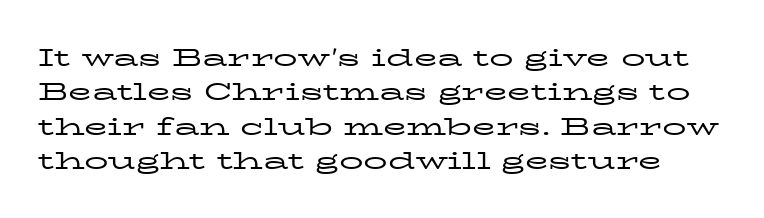
{"italic": "no", "bold": "no", "underline": "no", "line_spacing": "normal", "line_spacing_ratio": 1.43, "letter_spacing": "normal", "letter_spacing_em": 0.0, "glyph_px": 24}
